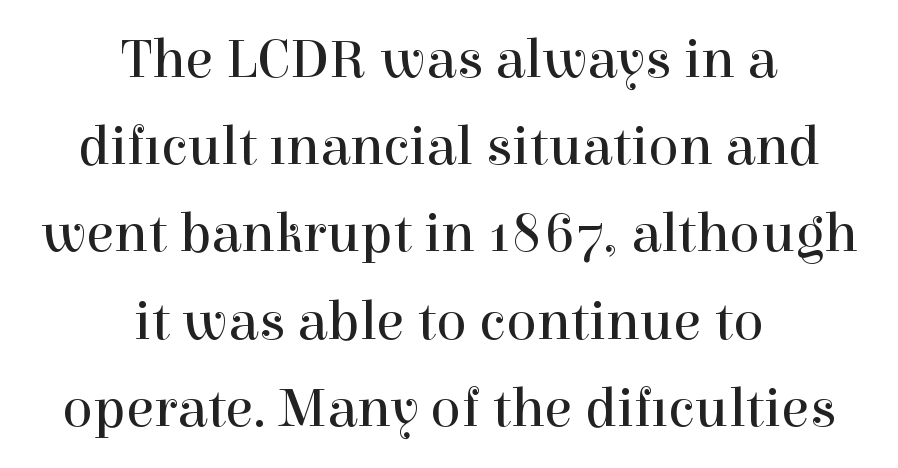
The lines are quadded center. There is no visible air inserted between adjacent glyphs. Successive baselines arrive at the customary interval. A roman cut, with each character standing at attention.
